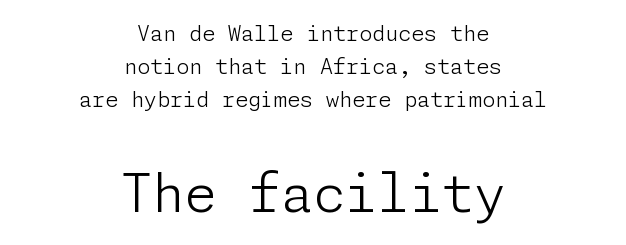
{"serif": "no", "italic": "no", "bold": "no", "weight": "light", "width": "normal", "stroke_contrast": "low", "x_height": "medium", "underline": "no", "align": "center", "line_spacing": "normal", "line_spacing_ratio": 1.58, "letter_spacing": "normal", "letter_spacing_em": 0.0, "larger_block": "second", "size_ratio": 2.48, "glyph_px": 52}
